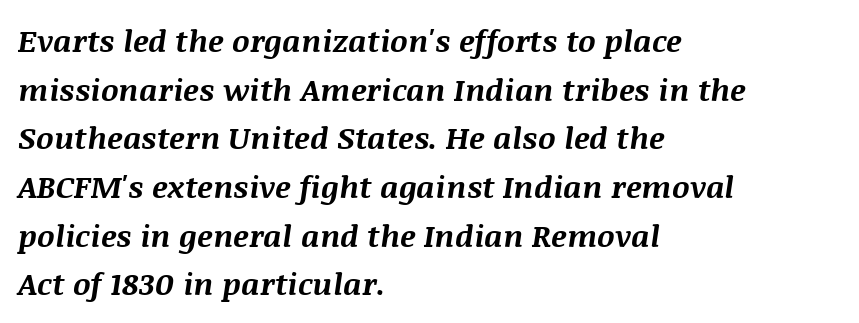
Q: Is the text bold? A: Yes.
Q: Is the text italic (slanted)? A: Yes, it leans right by about 8 degrees.
Q: Is the text underlined? A: No.
Q: How is the paragraph aligned? A: Left-aligned.
Q: Is the spacing between letters normal or unusually wide? A: Normal.
Q: Is the spacing between lines tight, normal or loose? A: Normal.
Q: Width (condensed, normal, or wide)? A: Normal.
Q: Stroke contrast? A: Medium.
Q: x-height? A: Large.
Q: Monospaced? A: No.
